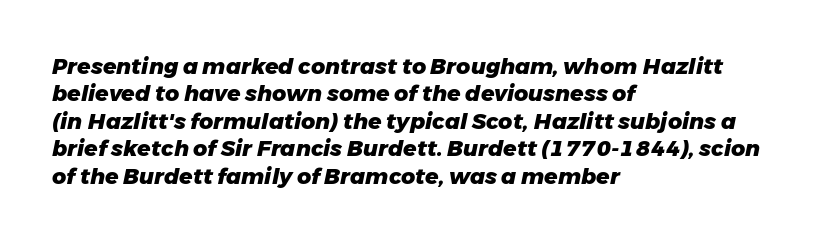
{"italic": "yes", "lean": "right", "slant_degrees": 11, "bold": "yes", "underline": "no", "align": "left", "line_spacing": "normal", "line_spacing_ratio": 1.25, "letter_spacing": "normal", "letter_spacing_em": 0.0, "glyph_px": 22}
